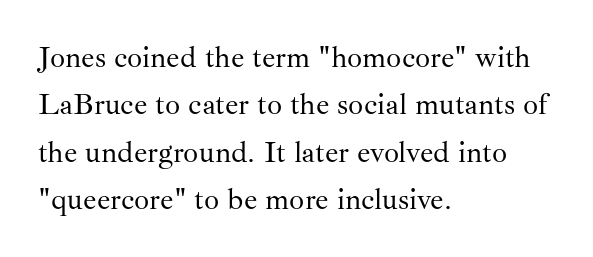
The passage shown is typed in a proportional face where columns would drift. Words appear dense and cohesive because spacing is normal. Compared with a typical body face, this is equally light or lighter still. The line-height multiplier appears to be the usual default.
